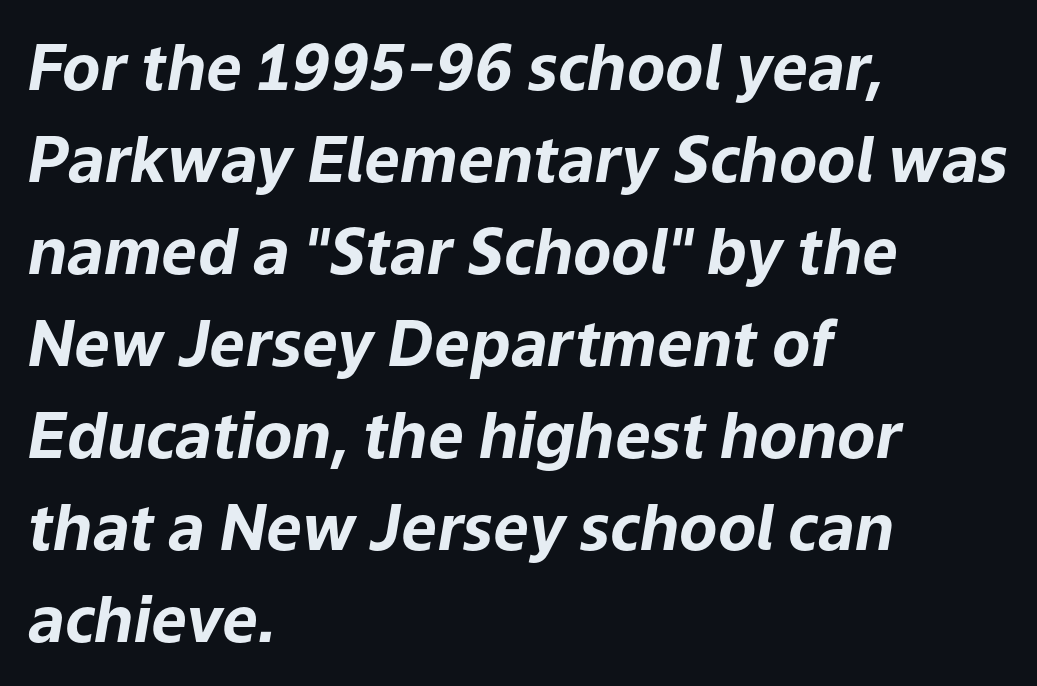
The image shows 63 px bold type, italic (leaning right); set left-aligned, normal line spacing (1.46x), normal letter spacing, not underlined; low stroke contrast and a medium x-height.
